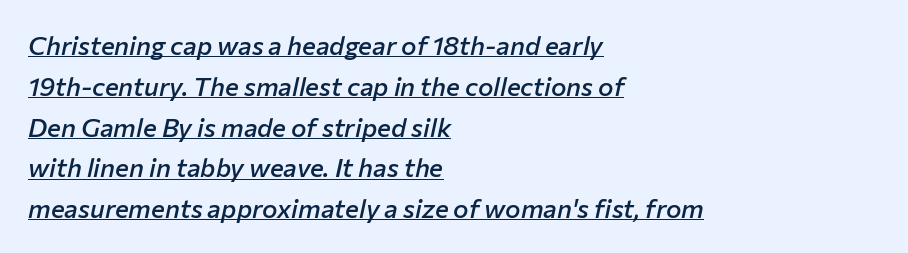
{"italic": "yes", "lean": "right", "slant_degrees": 12, "bold": "semi", "underline": "yes", "align": "left", "line_spacing": "normal", "line_spacing_ratio": 1.57, "letter_spacing": "normal", "letter_spacing_em": 0.0, "glyph_px": 26}
